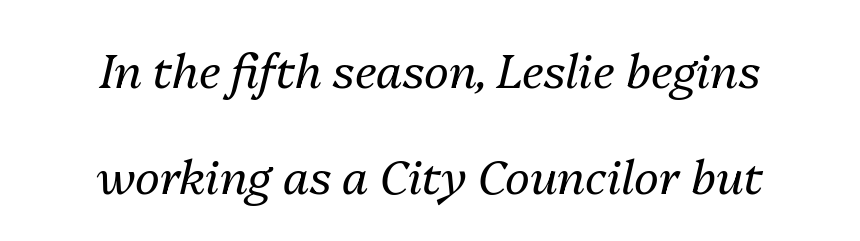
Each word holds together tightly as a unit, with standard inter-letter gaps. There's an unmistakable incline to the writing here. Both edges are ragged and mirror each other, which tells us the setting is centered. Only glyphs here, with clear space below each row. This sample trades compactness for vertical openness between lines.
